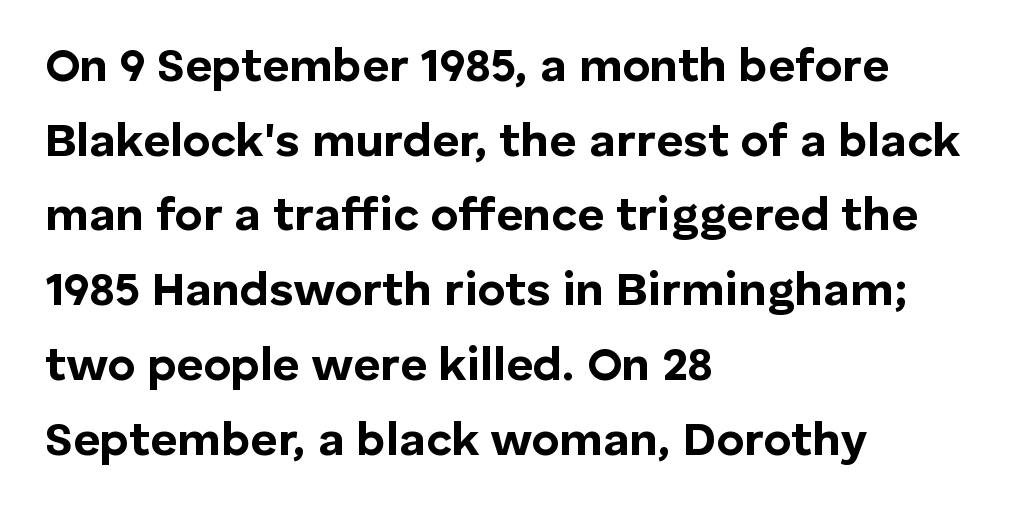
Q: Is the text bold? A: Yes.
Q: Is the text italic (slanted)? A: No, it is upright.
Q: Is the typeface a serif or a sans-serif typeface? A: Sans-serif.
Q: Is the text underlined? A: No.
Q: How is the paragraph aligned? A: Left-aligned.
Q: Is the spacing between letters normal or unusually wide? A: Normal.
Q: Is the spacing between lines tight, normal or loose? A: Normal.
Q: Width (condensed, normal, or wide)? A: Normal.
Q: Stroke contrast? A: Low.
Q: x-height? A: Medium.
Q: Monospaced? A: No.
